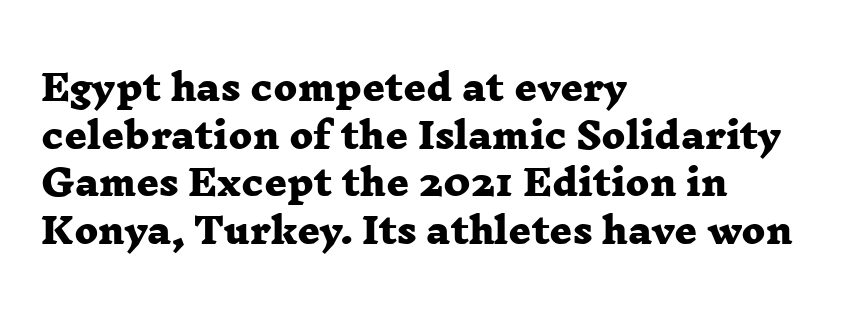
The zone under the glyphs is completely vacant. Words appear dense and cohesive because spacing is normal. I'd describe the lettering as bold — thick and assertive. This sample uses a serif face. Note the varied advance widths — an 'i' is clearly narrower than an 'm'. Caption: multi-line text, flush left, ragged right.
